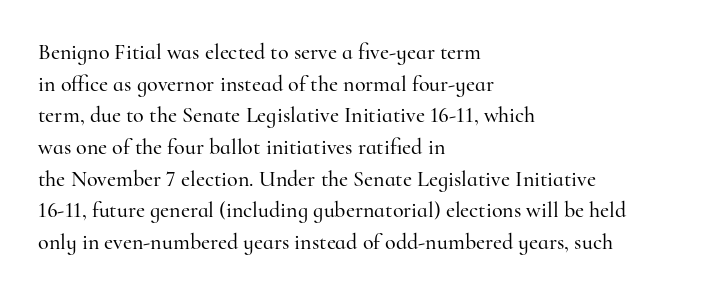
Ordinary non-slanted type is in use. Letter spacing: default. This sample is left-justified, so line endings fall wherever the words run out. Underline: absent. Successive baselines arrive at the customary interval.
